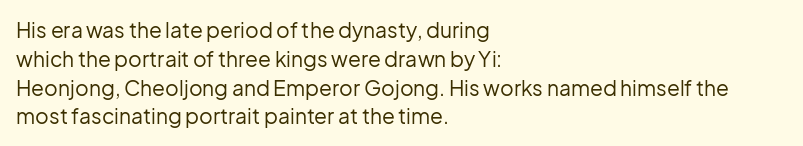
The image shows 21 px text type, upright; set left-aligned, normal line spacing (1.37x), normal letter spacing, not underlined.
